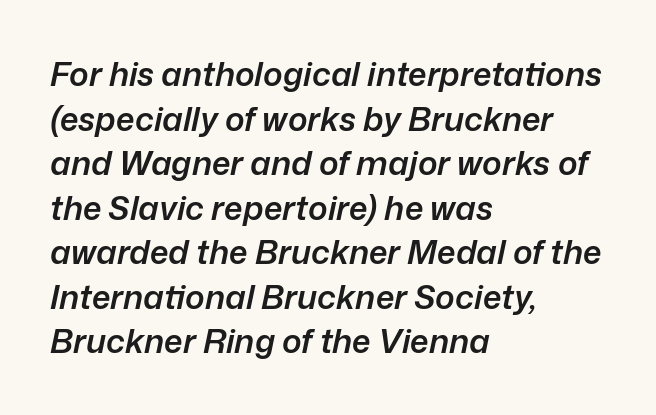
{"italic": "yes", "lean": "right", "slant_degrees": 12, "bold": "semi", "weight": "semibold", "width": "normal", "stroke_contrast": "low", "x_height": "medium", "monospaced": "no", "underline": "no", "align": "left", "line_spacing": "normal", "line_spacing_ratio": 1.35, "letter_spacing": "normal", "letter_spacing_em": 0.0, "glyph_px": 33}
